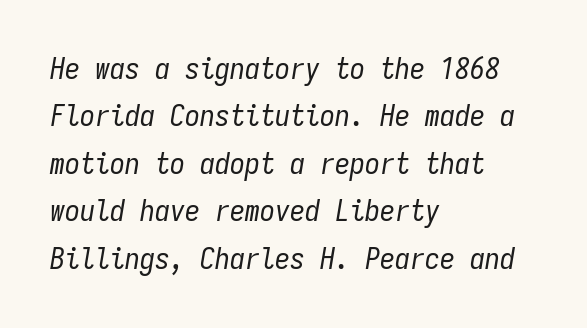
Q: Is the text bold? A: No.
Q: Is the text italic (slanted)? A: Yes, it leans right by about 9 degrees.
Q: Is the text underlined? A: No.
Q: How is the paragraph aligned? A: Left-aligned.
Q: Is the spacing between letters normal or unusually wide? A: Normal.
Q: Is the spacing between lines tight, normal or loose? A: Normal.
Q: Width (condensed, normal, or wide)? A: Condensed.
Q: Stroke contrast? A: Low.
Q: x-height? A: Medium.
Q: Monospaced? A: Yes.
